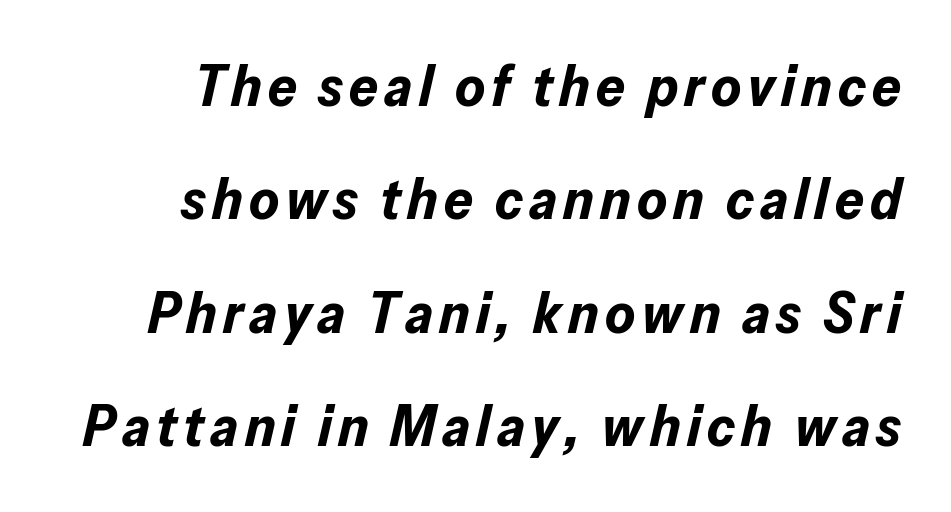
The image shows 57 px bold type, italic (leaning right); set right-aligned, loose line spacing (1.99x), not underlined; low stroke contrast and a medium x-height.
